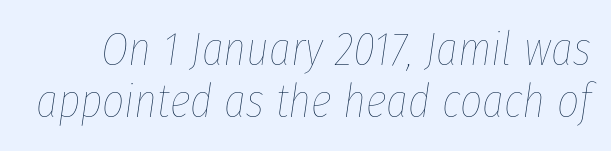
This rendering features lettering with no underline. The horizontal fit of the characters is conventional and even. These lines are rendered in a variable-pitch font. No extra ink here — the face is not bold. The rendering uses a small line-height, squeezing the rows. Yep, that's italic — everything's leaning.
